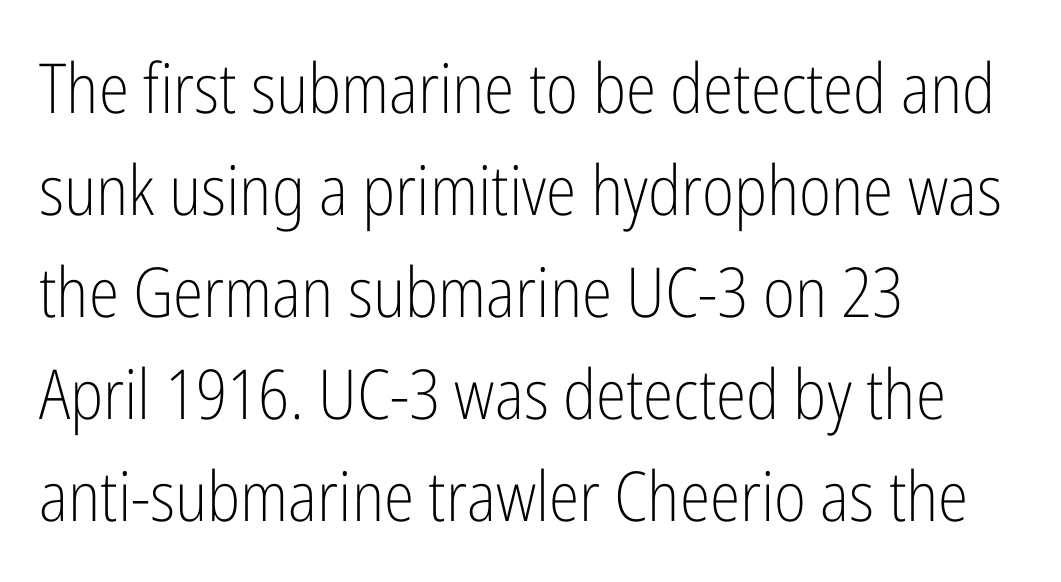
The image shows 69 px light, condensed sans-serif type, upright; set left-aligned, normal line spacing (1.48x), normal letter spacing, not underlined; low stroke contrast and a medium x-height.
